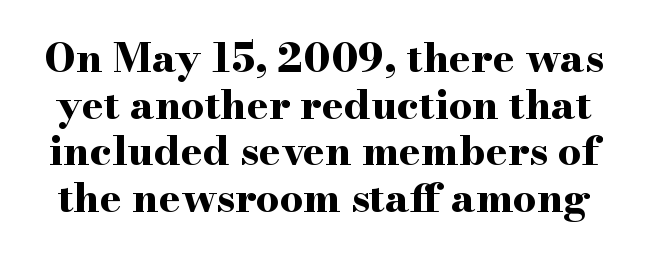
This sample trades vertical openness for compactness between lines. This is serif lettering, the kind often seen in printed books. This sample has the flowing, uneven cadence of proportional lettering. The sample has been set heavy, in full bold. Between one letter and the next there's only the usual sliver of space. Underline: absent.
